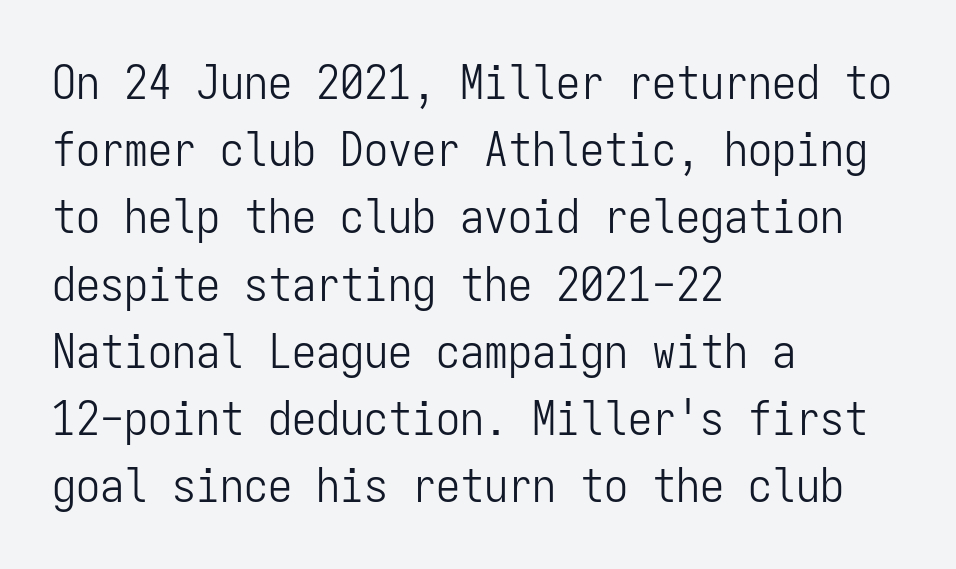
{"serif": "no", "italic": "no", "bold": "no", "weight": "light", "width": "condensed", "stroke_contrast": "low", "x_height": "medium", "monospaced": "yes", "underline": "no", "align": "left", "line_spacing": "normal", "line_spacing_ratio": 1.4, "letter_spacing": "normal", "letter_spacing_em": 0.0, "glyph_px": 48}
